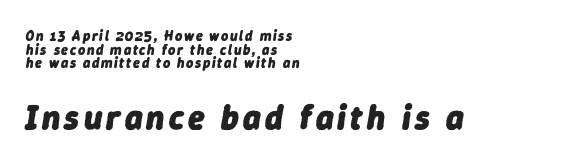
The baseline area is clear. This block would grow much taller if given ordinary leading; it's compressed now. These lines are rendered in a variable-pitch font. Typeset ragged right — the left edge is the straight one.
